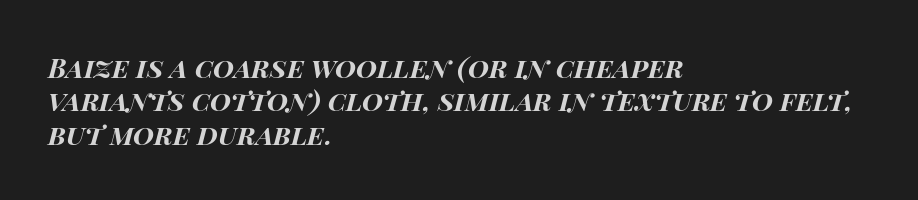
The image shows 27 px bold type, italic (leaning right); set left-aligned, line spacing 1.24x, normal letter spacing, not underlined.
